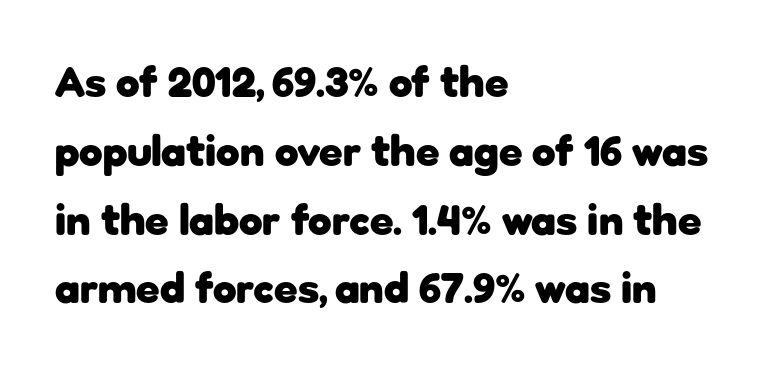
Style check: upright. Each letter keeps its own natural width here, so spacing adapts to shape. Compared with typical paragraphs, the rows here are spaced about the same. Where is the straight margin? On the left. The characters look thick and weighty, a clear bold.
